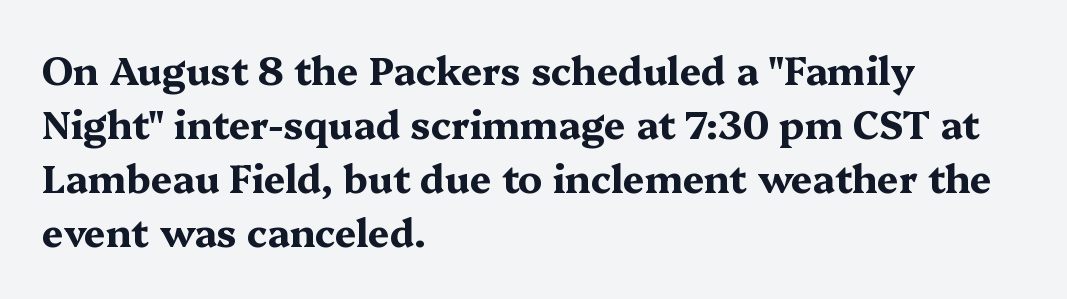
Q: Is the text bold? A: Yes.
Q: Is the text italic (slanted)? A: No, it is upright.
Q: Is the typeface a serif or a sans-serif typeface? A: Serif.
Q: Is the text underlined? A: No.
Q: How is the paragraph aligned? A: Left-aligned.
Q: Is the spacing between letters normal or unusually wide? A: Normal.
Q: Is the spacing between lines tight, normal or loose? A: Normal.
Q: Width (condensed, normal, or wide)? A: Wide.
Q: Stroke contrast? A: Medium.
Q: x-height? A: Medium.
Q: Monospaced? A: No.
